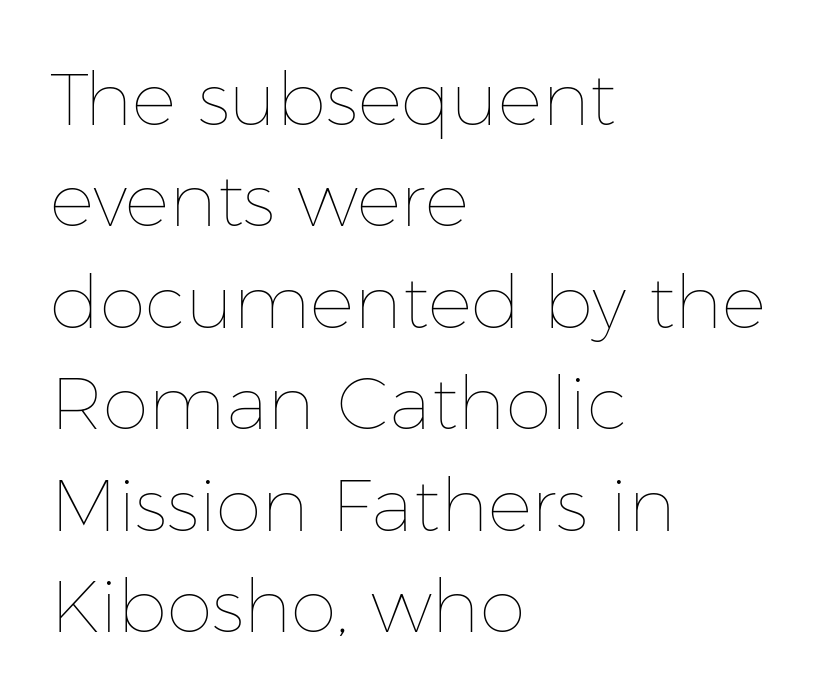
Anything drawn beneath the words? Only blank space. Weight class: somewhere from thin through regular. Interline gaps are of average width in this sample. Left-aligned paragraph, ragged on the right. Proportional: the letters do not fall into vertical columns. Ordinary non-slanted type is in use.
